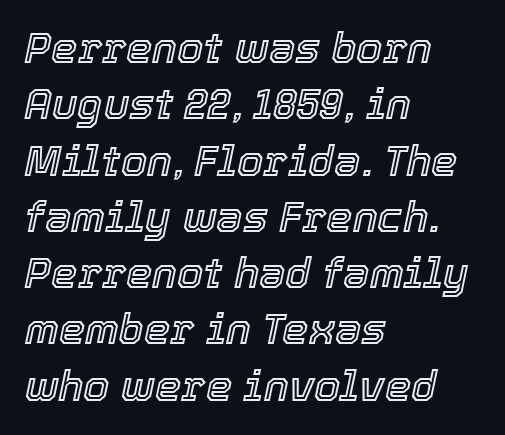
Q: Is the text italic (slanted)? A: Yes, it leans right by about 12 degrees.
Q: Is the text underlined? A: No.
Q: How is the paragraph aligned? A: Left-aligned.
Q: Is the spacing between letters normal or unusually wide? A: Normal.
Q: Is the spacing between lines tight, normal or loose? A: Normal.
Q: Width (condensed, normal, or wide)? A: Normal.
Q: x-height? A: Medium.
Q: Monospaced? A: No.
